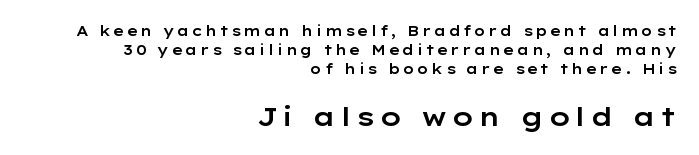
The image shows 26 px text type, upright; set right-aligned, normal line spacing (1.36x), not underlined; the second (bottom) block is 1.86x larger.
